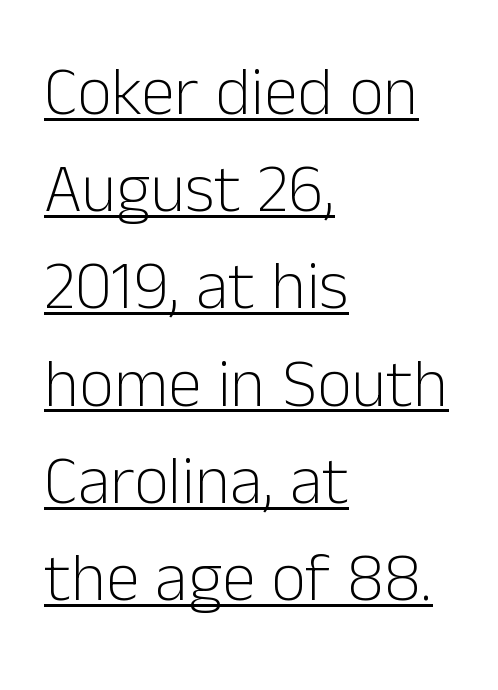
Decoration check: the copy is underlined. Each new line begins a customary step beneath the previous one. No letter is thick-stroked: the sample isn't bold. Left-aligned paragraph, ragged on the right. Standard letterfit; no display-style spreading of the glyphs. Does the lettering tilt? It doesn't — this is upright.
